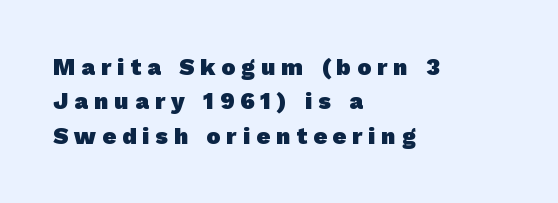
{"bold": "yes", "underline": "no", "align": "left", "line_spacing": "normal", "line_spacing_ratio": 1.49, "letter_spacing": "wide", "letter_spacing_em": 0.27, "glyph_px": 23}
